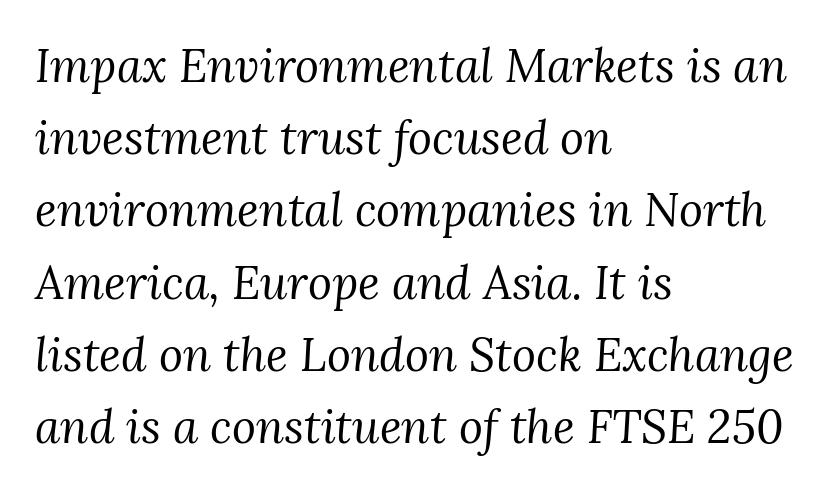
The image shows 46 px regular-weight serif type, italic (leaning right); set left-aligned, normal line spacing (1.57x), normal letter spacing, not underlined; medium stroke contrast and a medium x-height.
